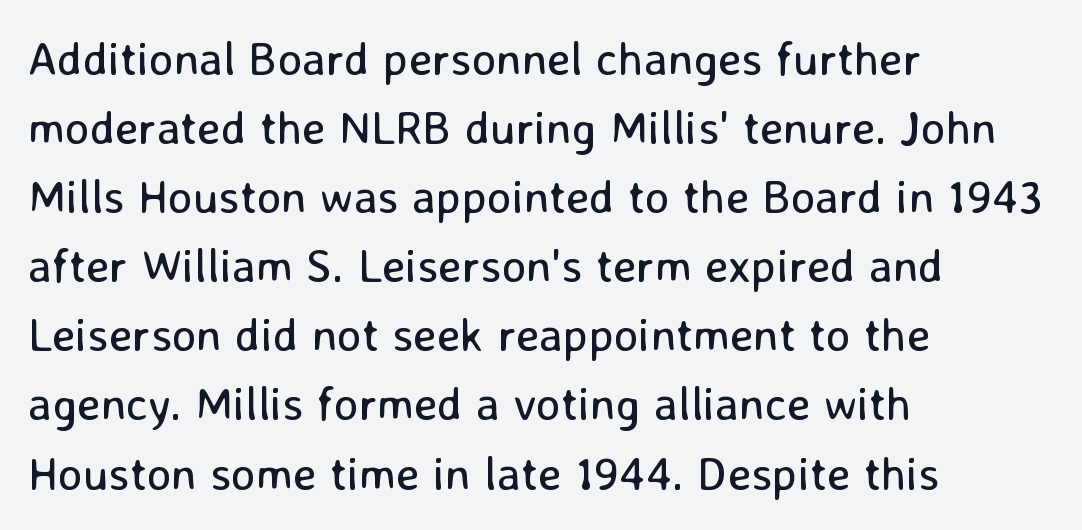
Q: Is the text bold? A: No.
Q: Is the text italic (slanted)? A: No, it is upright.
Q: Is the typeface a serif or a sans-serif typeface? A: Sans-serif.
Q: Is the text underlined? A: No.
Q: How is the paragraph aligned? A: Left-aligned.
Q: Is the spacing between letters normal or unusually wide? A: Normal.
Q: Is the spacing between lines tight, normal or loose? A: Normal.
Q: Width (condensed, normal, or wide)? A: Normal.
Q: Stroke contrast? A: Low.
Q: x-height? A: Medium.
Q: Monospaced? A: No.
